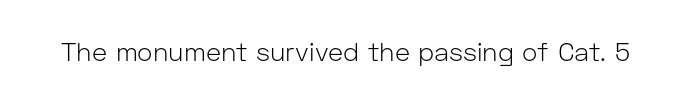
{"italic": "no", "bold": "no", "underline": "no", "letter_spacing": "normal", "letter_spacing_em": 0.0, "glyph_px": 26}
